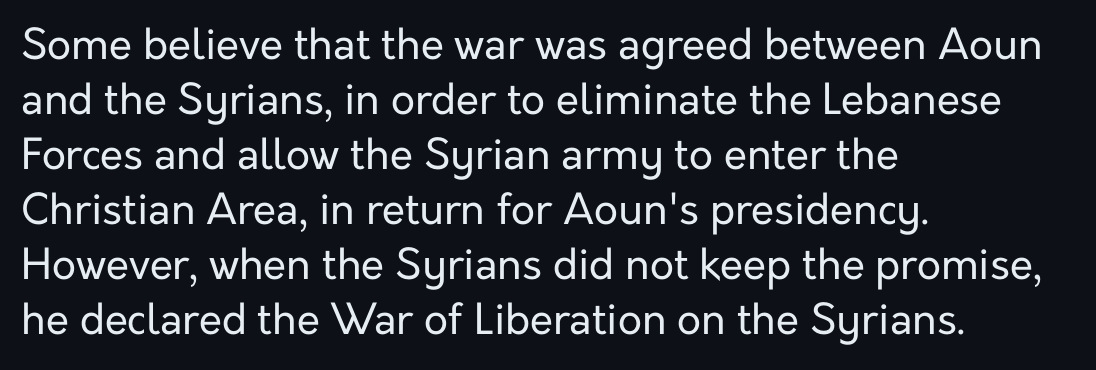
Is the stroke heavy? The answer is a plain regular-or-lighter. The font's upright variant was chosen for this text. If you drew a ruler down the left edge, every line would touch it. The rendering uses natural spacing where letterforms have individual widths. Normally led — the rows are evenly, conventionally spaced.
